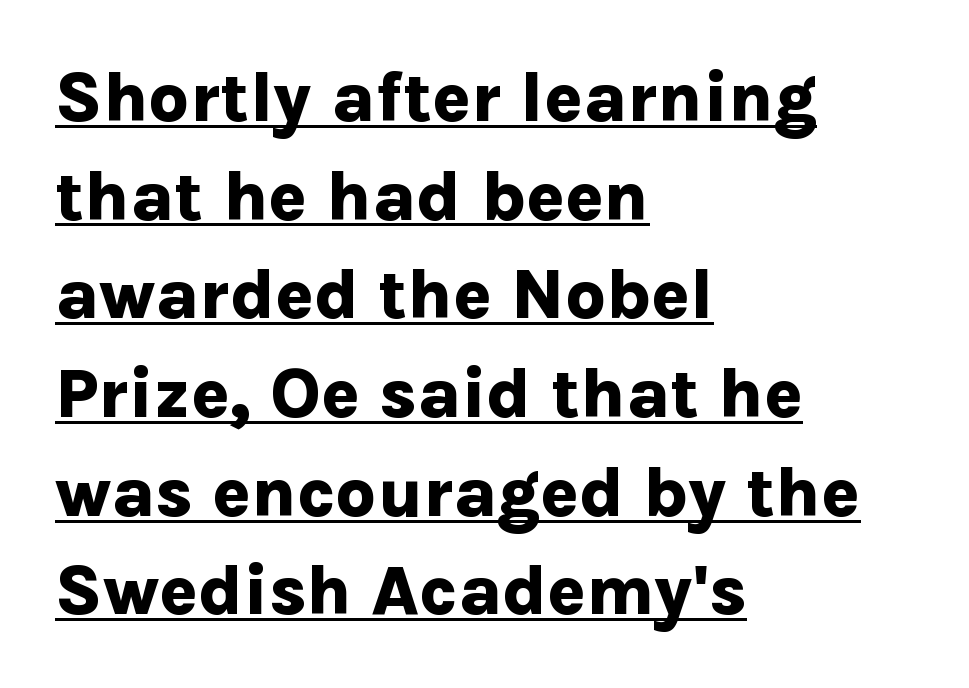
{"serif": "no", "italic": "no", "bold": "yes", "weight": "bold", "width": "normal", "stroke_contrast": "low", "x_height": "medium", "monospaced": "no", "underline": "yes", "align": "left", "line_spacing": "normal", "line_spacing_ratio": 1.39, "letter_spacing": "normal", "letter_spacing_em": 0.0, "glyph_px": 71}
